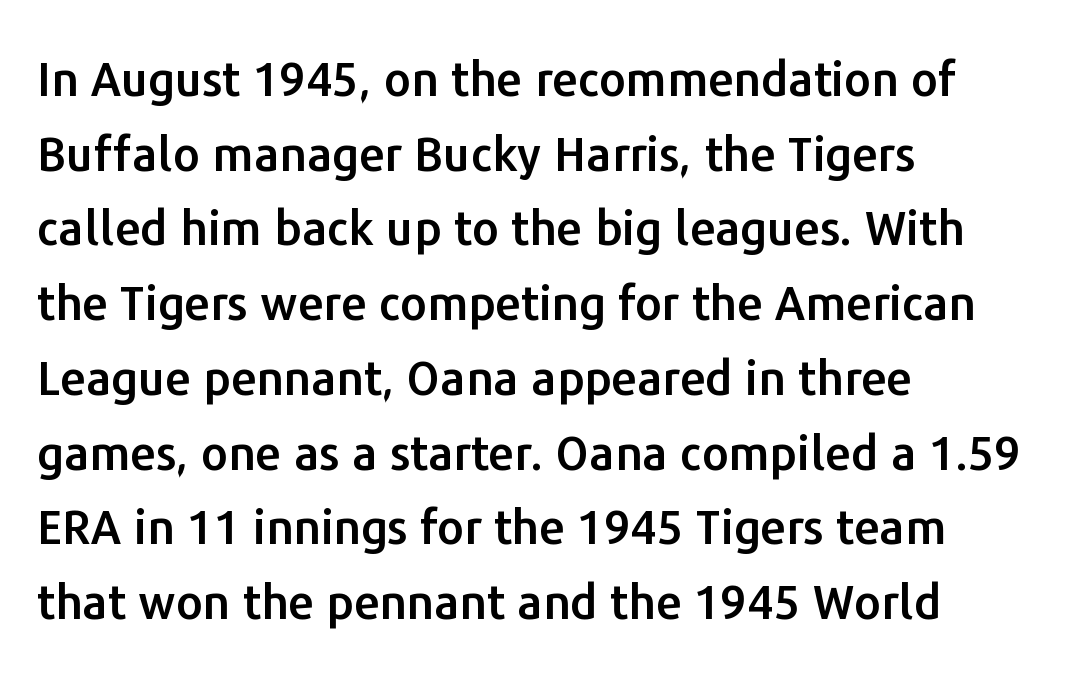
Q: Is the text italic (slanted)? A: No, it is upright.
Q: Is the typeface a serif or a sans-serif typeface? A: Sans-serif.
Q: Is the text underlined? A: No.
Q: How is the paragraph aligned? A: Left-aligned.
Q: Is the spacing between letters normal or unusually wide? A: Normal.
Q: Is the spacing between lines tight, normal or loose? A: Normal.
Q: Width (condensed, normal, or wide)? A: Normal.
Q: Stroke contrast? A: Low.
Q: x-height? A: Medium.
Q: Monospaced? A: No.
